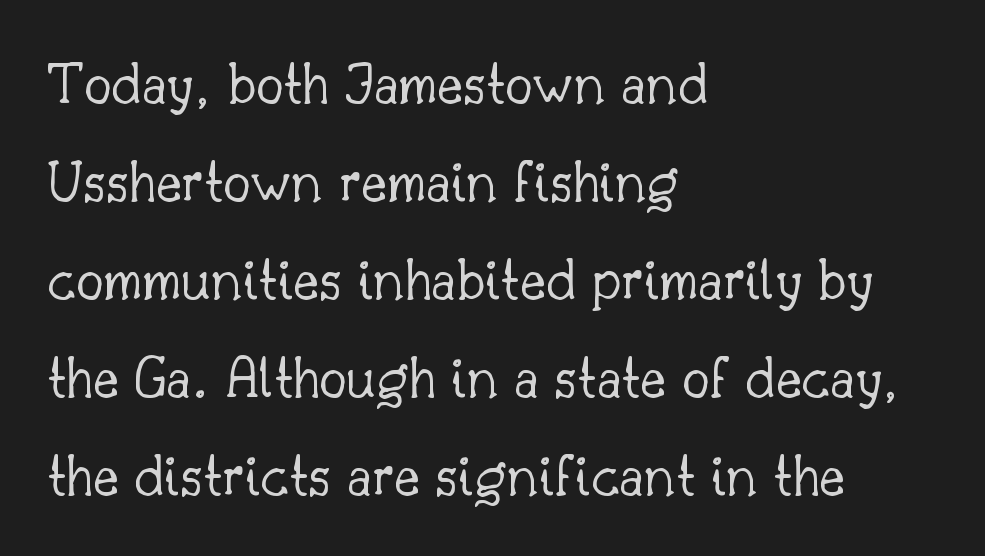
The image shows 62 px light type, upright; set left-aligned, normal line spacing (1.58x), normal letter spacing, not underlined; low stroke contrast and a small x-height.
